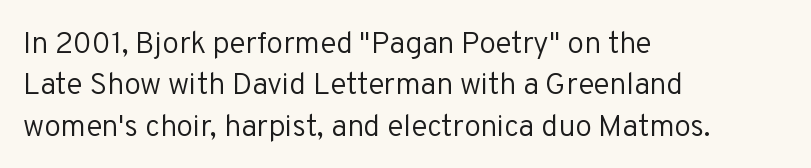
Notice how the stems are strictly vertical — no italics here. Type without underlining. Layout note: lines flush left. The face used here is rendered with its standard letterfit. The face used here is proportionally spaced, like ordinary book or web type.
